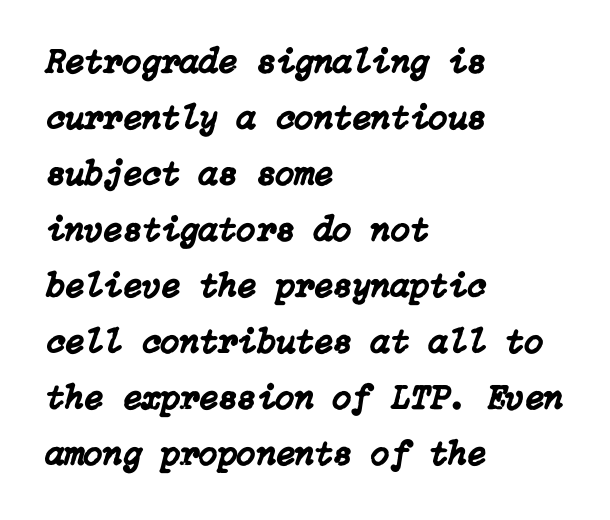
{"italic": "yes", "lean": "right", "slant_degrees": 15, "width": "normal", "stroke_contrast": "low", "x_height": "medium", "underline": "no", "align": "left", "line_spacing": "normal", "line_spacing_ratio": 1.6, "letter_spacing": "normal", "letter_spacing_em": 0.0, "glyph_px": 35}
